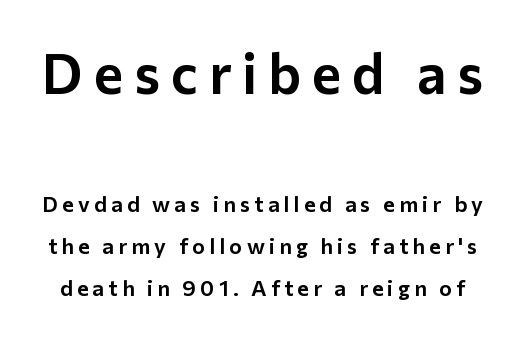
{"serif": "no", "italic": "no", "width": "normal", "stroke_contrast": "low", "x_height": "medium", "monospaced": "no", "underline": "no", "line_spacing": "loose", "line_spacing_ratio": 1.91, "larger_block": "first", "size_ratio": 2.55, "glyph_px": 56}
